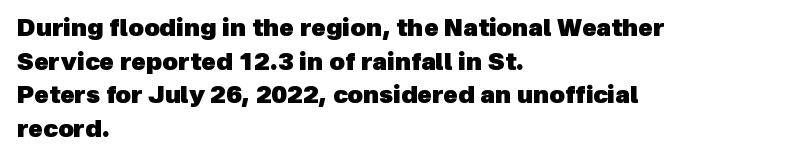
Q: Is the text bold? A: Yes.
Q: Is the text underlined? A: No.
Q: How is the paragraph aligned? A: Left-aligned.
Q: Is the spacing between letters normal or unusually wide? A: Normal.
Q: Is the spacing between lines tight, normal or loose? A: Normal.
